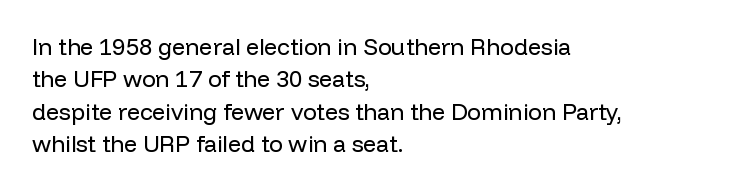
Q: Is the text bold? A: No.
Q: Is the text italic (slanted)? A: No, it is upright.
Q: Is the text underlined? A: No.
Q: How is the paragraph aligned? A: Left-aligned.
Q: Is the spacing between letters normal or unusually wide? A: Normal.
Q: Is the spacing between lines tight, normal or loose? A: Normal.
